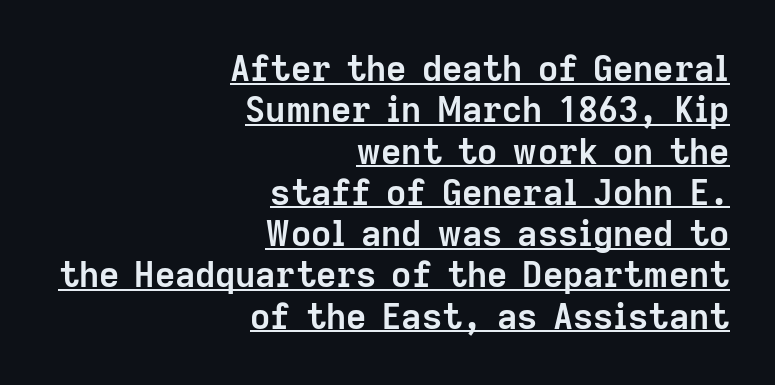
Its strokes are broad and dark, the hallmark of bold type. A baseline rule has been typeset under these characters. Characters follow at the spacing the type designer built in. Each line ends at the same right margin while the left side varies. The characters display no serif detailing; their extremities are plain. The lettering stays uniformly vertical, giving the passage a roman look.
